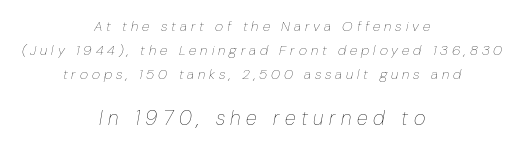
{"italic": "yes", "lean": "right", "slant_degrees": 10, "bold": "no", "underline": "no", "align": "center", "line_spacing_ratio": 1.71, "letter_spacing": "wide", "letter_spacing_em": 0.28, "larger_block": "second", "size_ratio": 1.43, "glyph_px": 20}
